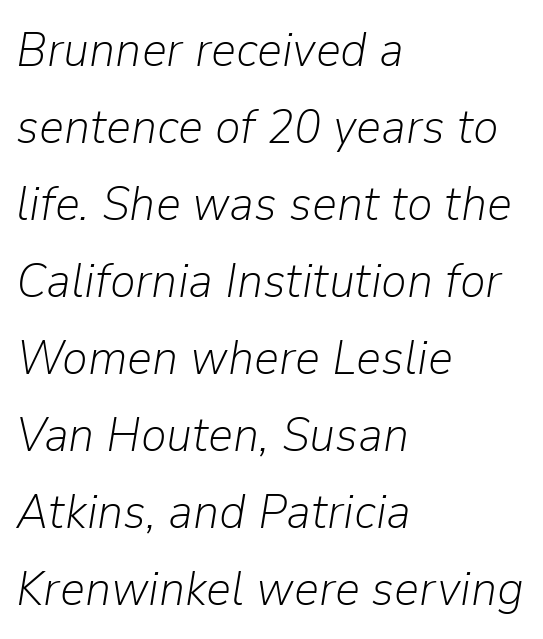
The image shows 49 px light type, italic (leaning right); set left-aligned, normal line spacing (1.57x), normal letter spacing, not underlined; low stroke contrast and a medium x-height.
